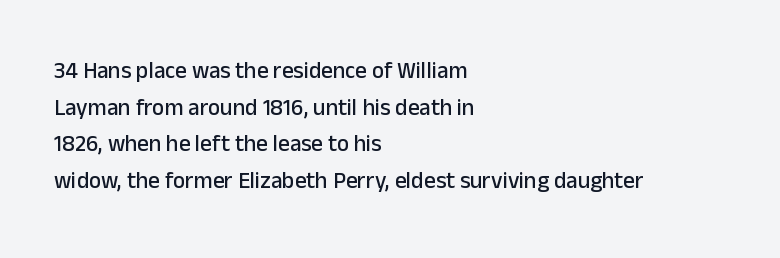
The image shows 23 px text type, upright; set left-aligned, normal line spacing (1.59x), normal letter spacing, not underlined.
